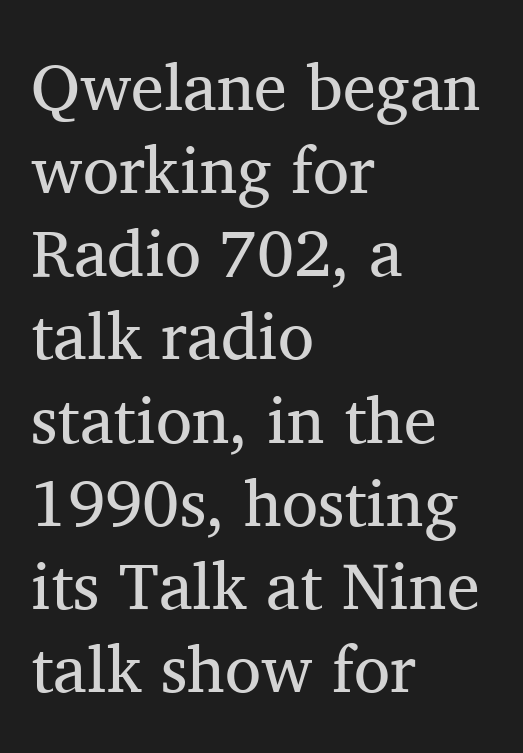
Bold? No — there's no thickening of the strokes. Is there any slant? The stems are plumb. Spacing verdict: proportional, widths tailored to each character. The specimen omits any rule beneath the text block's lines.
